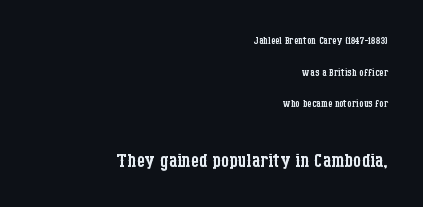
The image shows 26 px text type, upright; set right-aligned, loose line spacing (2.26x), normal letter spacing, not underlined; the second (bottom) block is 1.86x larger.
